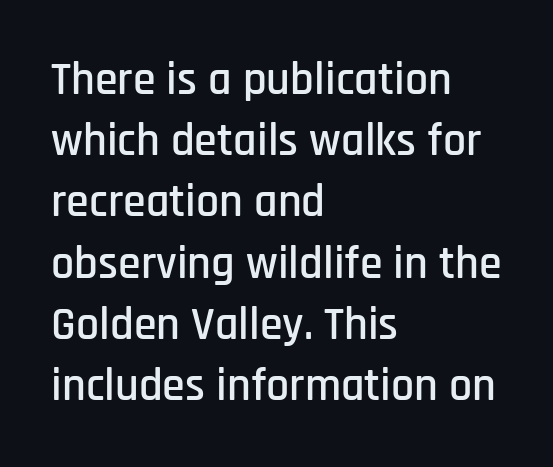
A sans-serif font was chosen for this passage. Plain, unruled lines of type. Short note: letters normally spaced. Every character sits straight up, as roman type does.
